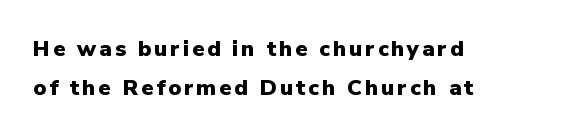
Q: Is the text bold? A: Yes.
Q: Is the text italic (slanted)? A: No, it is upright.
Q: Is the text underlined? A: No.
Q: How is the paragraph aligned? A: Left-aligned.
